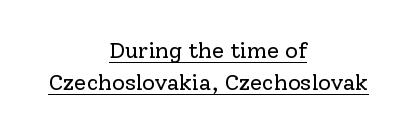
The image shows 22 px text type, upright; set centered, normal line spacing (1.47x), normal letter spacing, underlined.
